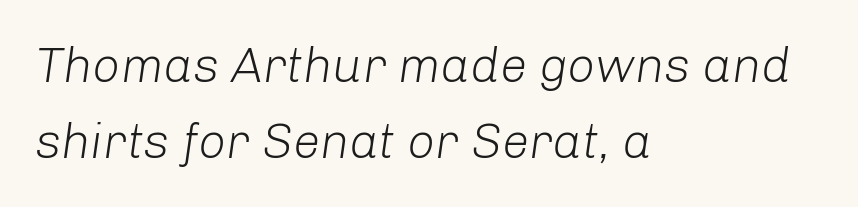
{"italic": "yes", "lean": "right", "slant_degrees": 8, "bold": "no", "weight": "light", "width": "normal", "stroke_contrast": "low", "x_height": "medium", "monospaced": "no", "underline": "no", "align": "left", "line_spacing": "normal", "line_spacing_ratio": 1.56, "letter_spacing": "normal", "letter_spacing_em": 0.0, "glyph_px": 49}
